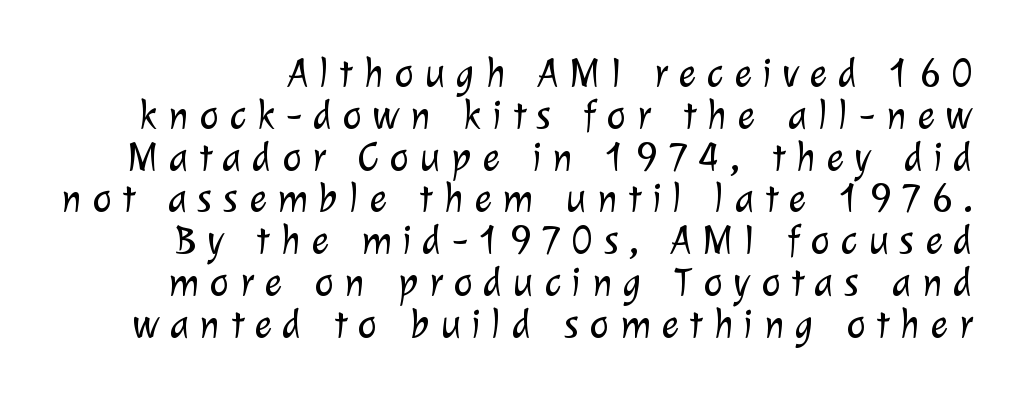
Q: Is the text bold? A: No.
Q: Is the typeface a serif or a sans-serif typeface? A: Sans-serif.
Q: Is the text underlined? A: No.
Q: Is the spacing between letters normal or unusually wide? A: Unusually wide.
Q: Is the spacing between lines tight, normal or loose? A: Tight.
Q: Width (condensed, normal, or wide)? A: Normal.
Q: Stroke contrast? A: Low.
Q: x-height? A: Medium.
Q: Monospaced? A: No.
